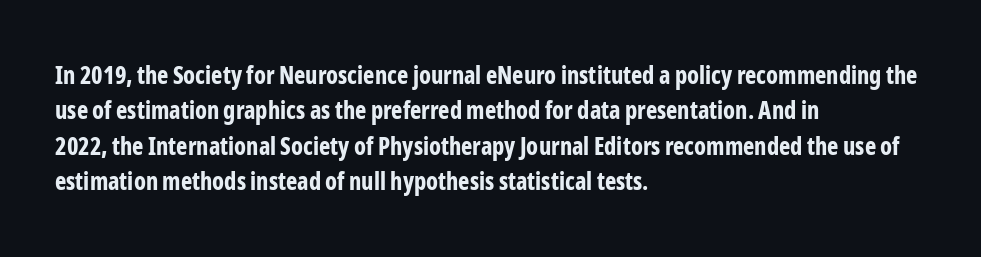
The baseline area is clear. Rendered with straight, roman letterforms. The face used here has the dense, thick strokes of a bold. One-word summary of the alignment: left.
